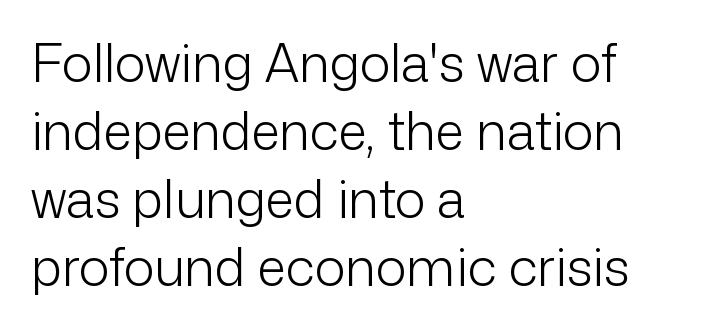
The image shows 52 px light sans-serif type, upright; set left-aligned, normal line spacing (1.31x), normal letter spacing, not underlined; low stroke contrast and a medium x-height.
